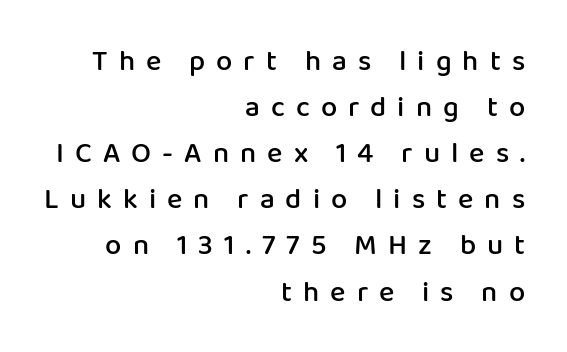
{"serif": "no", "italic": "no", "bold": "semi", "weight": "semibold", "width": "normal", "stroke_contrast": "low", "x_height": "medium", "monospaced": "no", "underline": "no", "align": "right", "line_spacing": "normal", "line_spacing_ratio": 1.59, "letter_spacing": "wide", "letter_spacing_em": 0.38, "glyph_px": 29}
